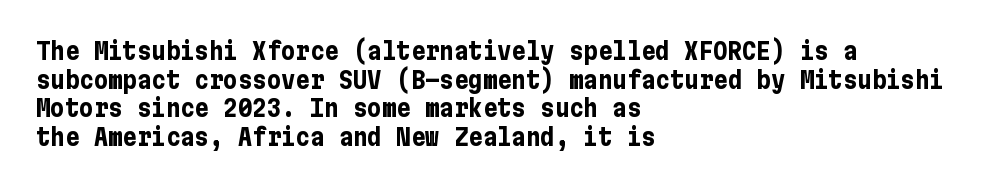
No word sits above an underline. The face used here is rendered with its standard letterfit. Does the lettering tilt? It doesn't — this is upright. Typesetter's note: full bold, strokes at maximum text heaviness. Short and long lines alike share a common starting point at left.
